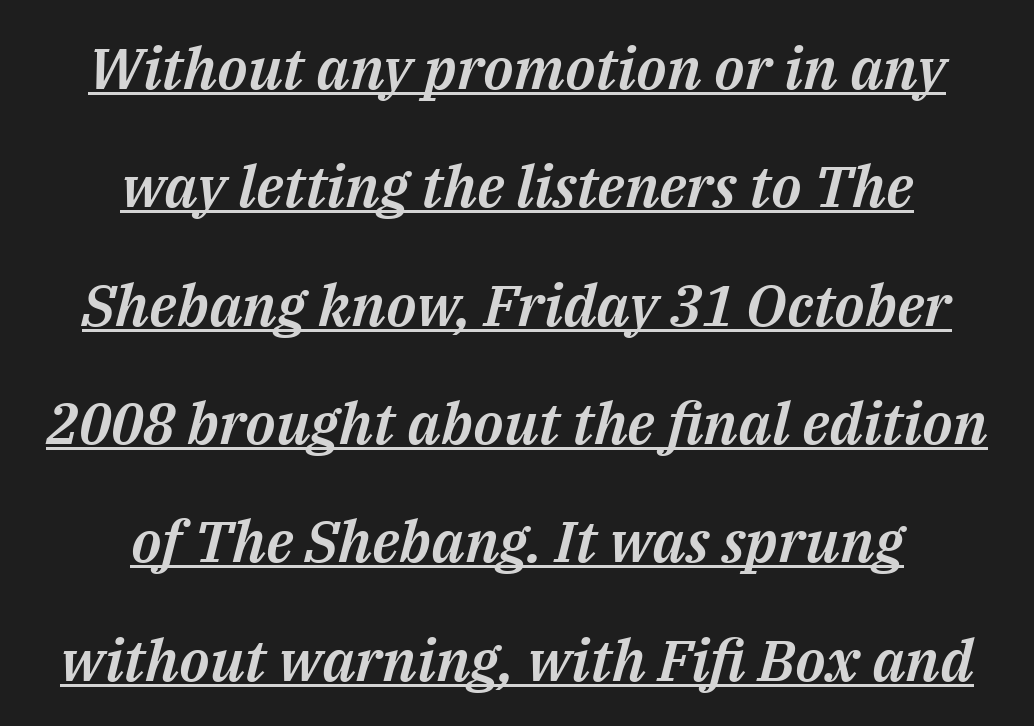
These lines keep a tight, regular rhythm from letter to letter. This is underlined copy, the kind a proofreader might mark for attention. Notice how the stems are inclined rather than vertical — that's the hallmark of italics. The passage shown is typed in a proportional face where columns would drift.
